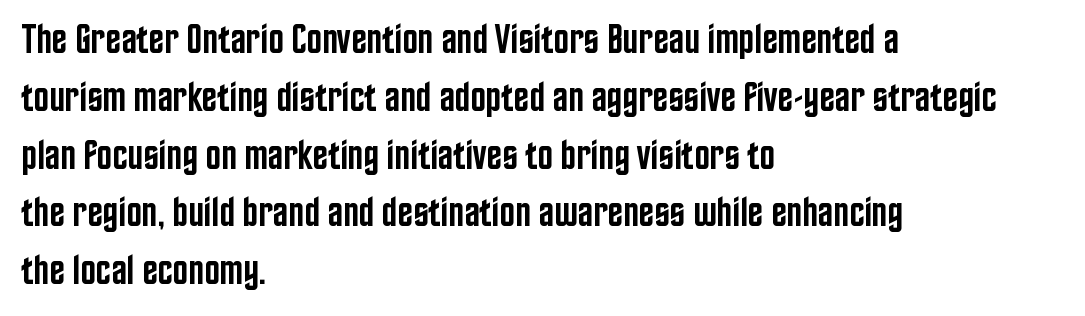
{"serif": "no", "italic": "no", "bold": "semi", "weight": "semibold", "width": "condensed", "stroke_contrast": "low", "x_height": "large", "monospaced": "no", "underline": "no", "align": "left", "line_spacing": "normal", "line_spacing_ratio": 1.41, "letter_spacing": "normal", "letter_spacing_em": 0.0, "glyph_px": 41}
